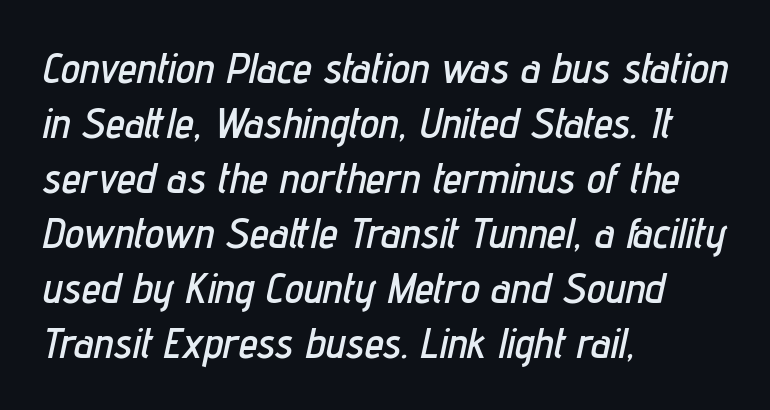
The image shows 43 px condensed type, italic (leaning right); set left-aligned, normal line spacing (1.28x), normal letter spacing, not underlined; low stroke contrast and a medium x-height.
